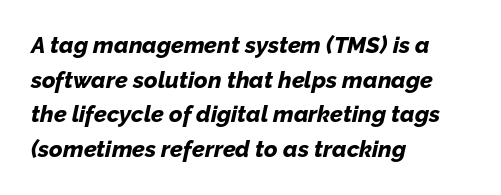
The image shows 23 px bold type, italic (leaning right); set left-aligned, normal line spacing (1.51x), normal letter spacing, not underlined.
